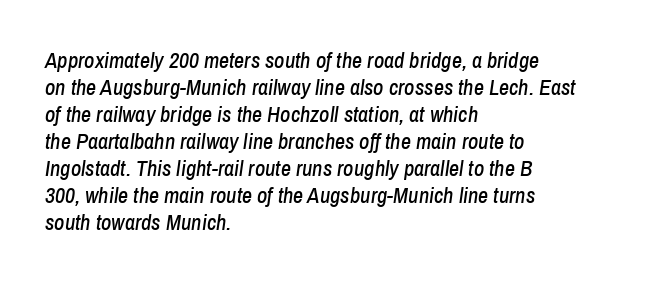
Posture: slanted. This sample is left-justified, so line endings fall wherever the words run out. Letter spacing: default. Check under the words: just untouched page.
